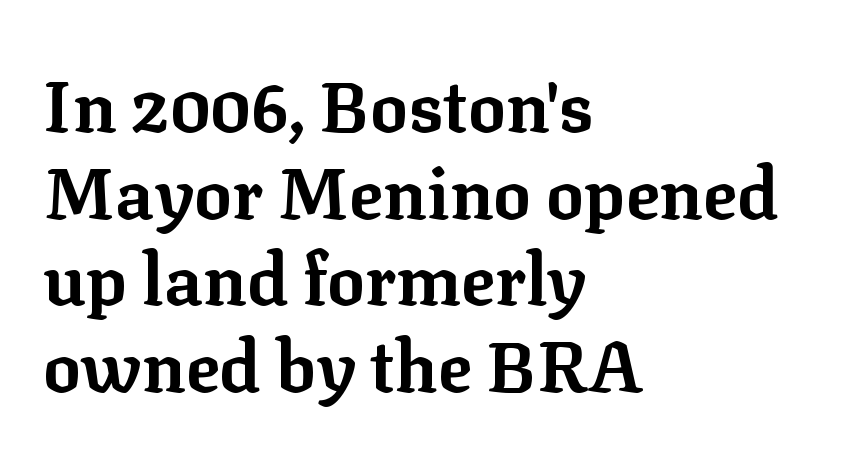
Typesetter's note: full bold, strokes at maximum text heaviness. Serif or sans? Serif — the stroke terminals have little feet. The rendering uses natural spacing where letterforms have individual widths. Lines of text with bare space underneath. The face used here is rendered with its standard letterfit. A student would call this left alignment; a typographer would say flush left, rag right.
